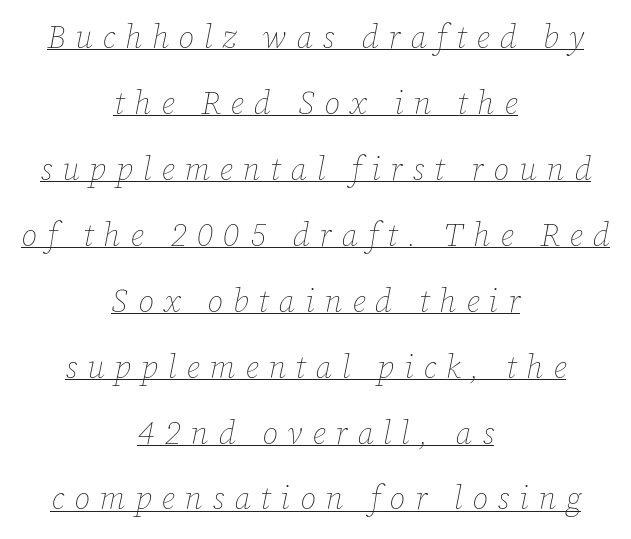
The horizontal fit of the characters is loose and conspicuously gappy. Is this a fixed-width face? No — the glyphs have proportional, varying widths. Students, observe: this is what heavily led, spacious text looks like. Where is the straight margin? There isn't one; the lines are centered.
